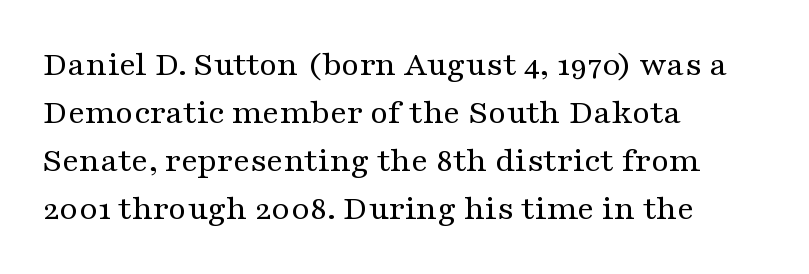
The image shows 36 px regular-weight, wide serif type, upright; set left-aligned, normal line spacing (1.33x), normal letter spacing, not underlined; medium stroke contrast and a medium x-height.
